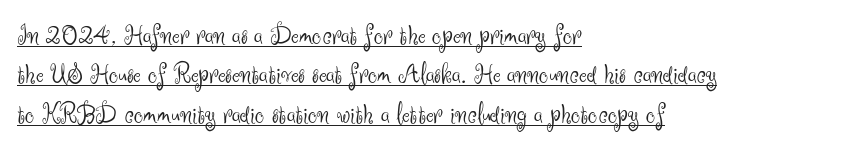
Q: Is the text bold? A: No.
Q: Is the text italic (slanted)? A: No, it is upright.
Q: Is the typeface a serif or a sans-serif typeface? A: Sans-serif.
Q: Is the text underlined? A: Yes.
Q: How is the paragraph aligned? A: Left-aligned.
Q: Is the spacing between letters normal or unusually wide? A: Normal.
Q: Is the spacing between lines tight, normal or loose? A: Normal.
Q: Width (condensed, normal, or wide)? A: Normal.
Q: Stroke contrast? A: Medium.
Q: x-height? A: Small.
Q: Monospaced? A: No.
